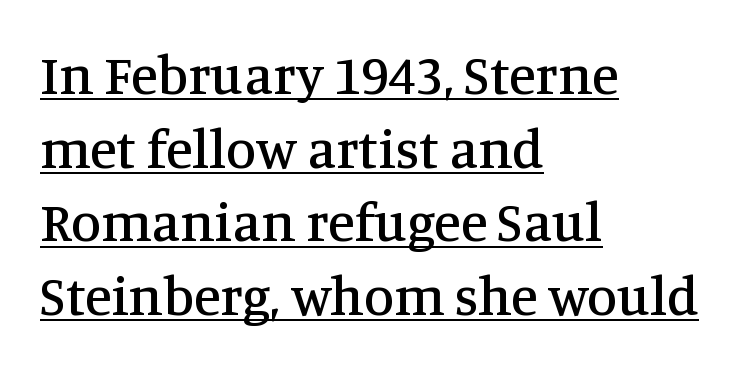
The image shows 55 px serif type, upright; set left-aligned, normal line spacing (1.34x), normal letter spacing, underlined; medium stroke contrast and a large x-height.
